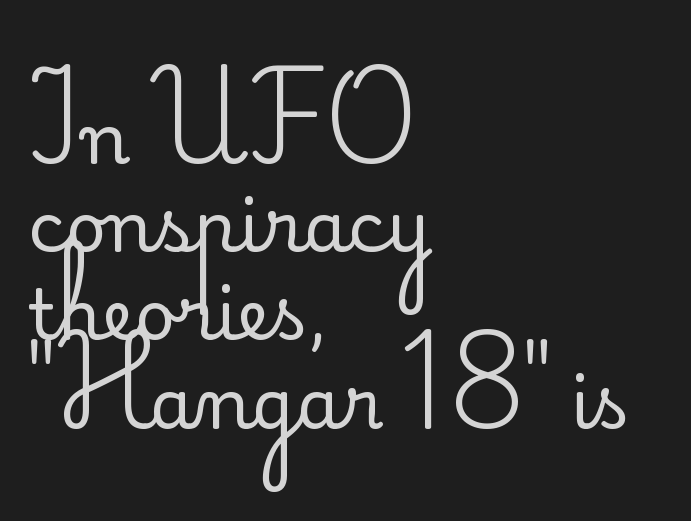
The rendering uses natural spacing where letterforms have individual widths. The lines sit at an ordinary, default distance from one another. The specimen reads as upright at a glance. Beneath every word, the page is bare. On a weight scale, this lands at 450 or below. Nothing sits at the stroke ends, so this counts as sans-serif.
